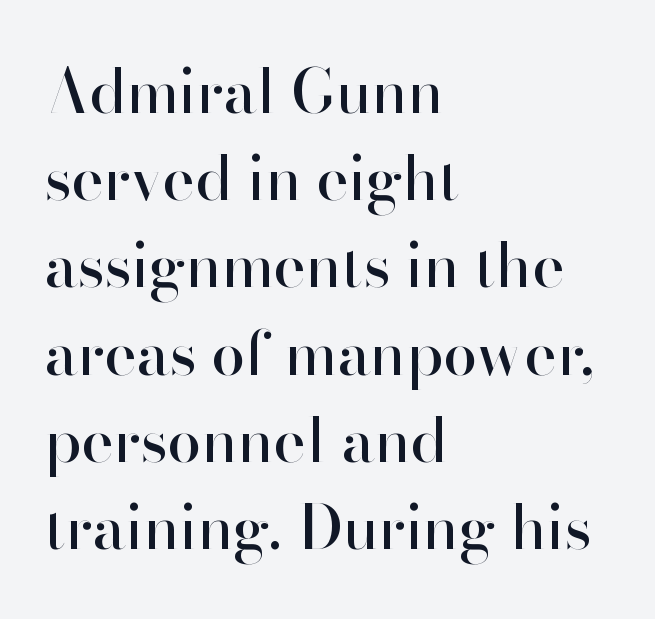
Q: Is the text italic (slanted)? A: No, it is upright.
Q: Is the typeface a serif or a sans-serif typeface? A: Sans-serif.
Q: Is the text underlined? A: No.
Q: How is the paragraph aligned? A: Left-aligned.
Q: Is the spacing between letters normal or unusually wide? A: Normal.
Q: Is the spacing between lines tight, normal or loose? A: Normal.
Q: Width (condensed, normal, or wide)? A: Normal.
Q: Stroke contrast? A: High.
Q: x-height? A: Small.
Q: Monospaced? A: No.
